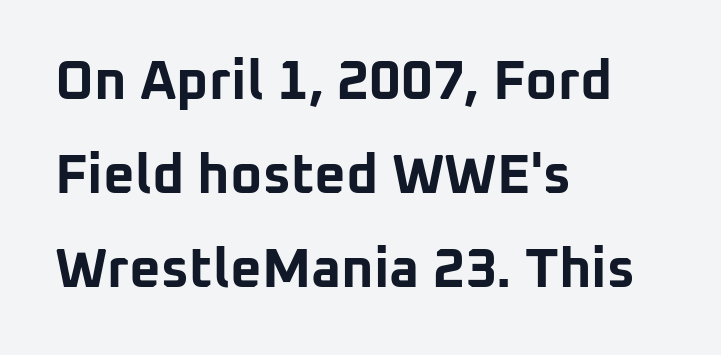
The image shows 55 px bold sans-serif type, upright; set left-aligned, line spacing 1.71x, normal letter spacing, not underlined; low stroke contrast and a medium x-height.
